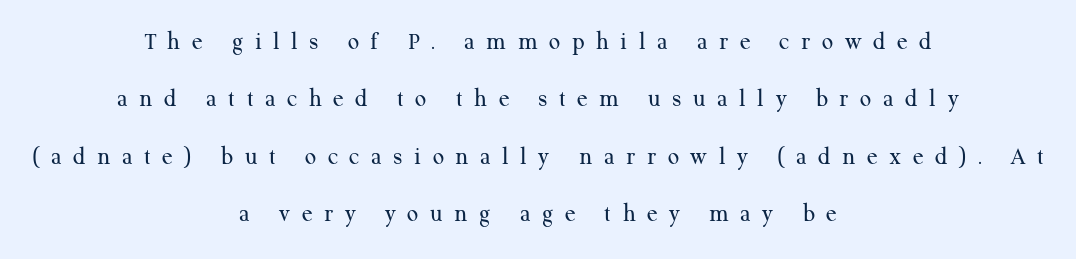
Descenders hang freely into open space. Typeset on center — no edge is straight. Quick note: interline space is abundant. Look at the tracking — it's clearly loosened, letters drifting apart. A roman cut, with each character standing at attention. Heaviness? Minimal to ordinary, like unemphasized prose.
